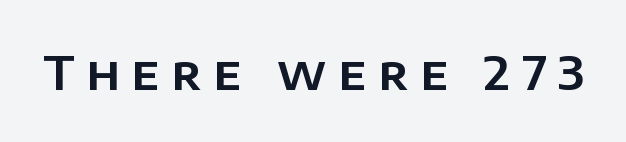
{"serif": "no", "italic": "no", "width": "normal", "stroke_contrast": "low", "x_height": "large", "monospaced": "no", "underline": "no", "letter_spacing": "wide", "letter_spacing_em": 0.25, "glyph_px": 47}
